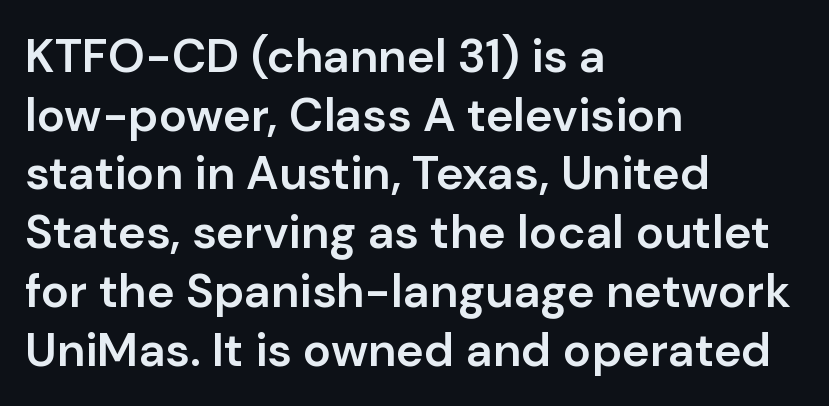
The image shows 47 px semibold sans-serif type, upright; set left-aligned, normal line spacing (1.25x), normal letter spacing, not underlined; low stroke contrast and a medium x-height.
